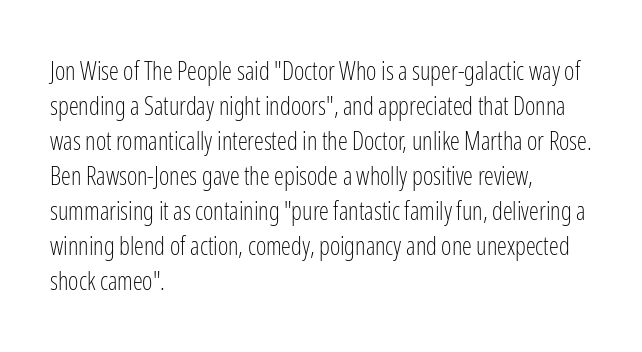
Nobody drew a line under any word here. The passage is arranged the way most books set body copy — flush left. Is the stroke heavy? The answer is a plain regular-or-lighter. Nobody touched the tracking dial on this one. A roman cut, with each character standing at attention. The space between consecutive lines is moderate.
